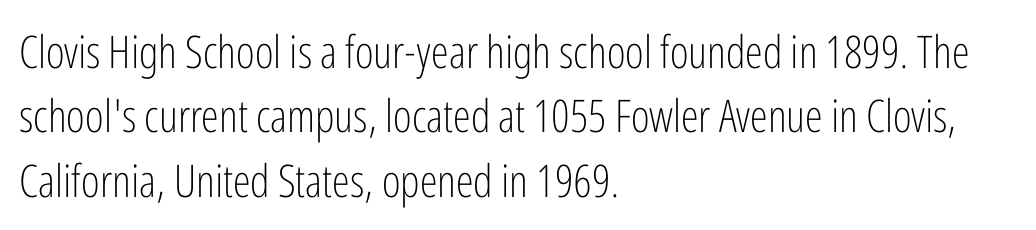
The image shows 45 px light, condensed sans-serif type, upright; set left-aligned, normal line spacing (1.43x), normal letter spacing, not underlined; low stroke contrast and a medium x-height.
